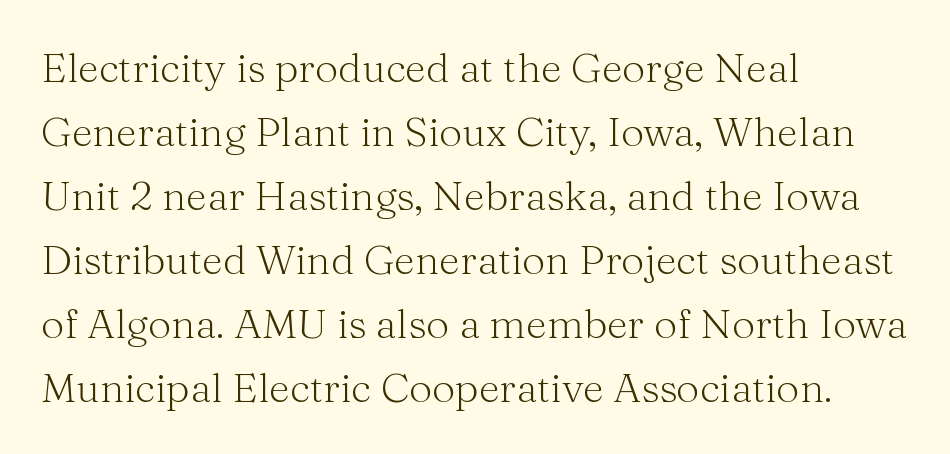
Q: Is the text bold? A: No.
Q: Is the text italic (slanted)? A: No, it is upright.
Q: Is the typeface a serif or a sans-serif typeface? A: Serif.
Q: Is the text underlined? A: No.
Q: How is the paragraph aligned? A: Left-aligned.
Q: Is the spacing between letters normal or unusually wide? A: Normal.
Q: Is the spacing between lines tight, normal or loose? A: Normal.
Q: Width (condensed, normal, or wide)? A: Normal.
Q: Stroke contrast? A: Medium.
Q: x-height? A: Medium.
Q: Monospaced? A: No.
